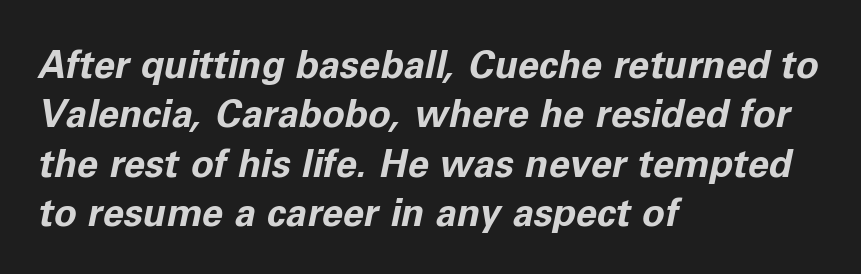
A dark, heavy texture on the line: the type is bold. Note the varied advance widths — an 'i' is clearly narrower than an 'm'. When letters slant like this, we call the style italic. Regarding leading, the lines here are spaced in the standard way. One-word summary of the alignment: left.
